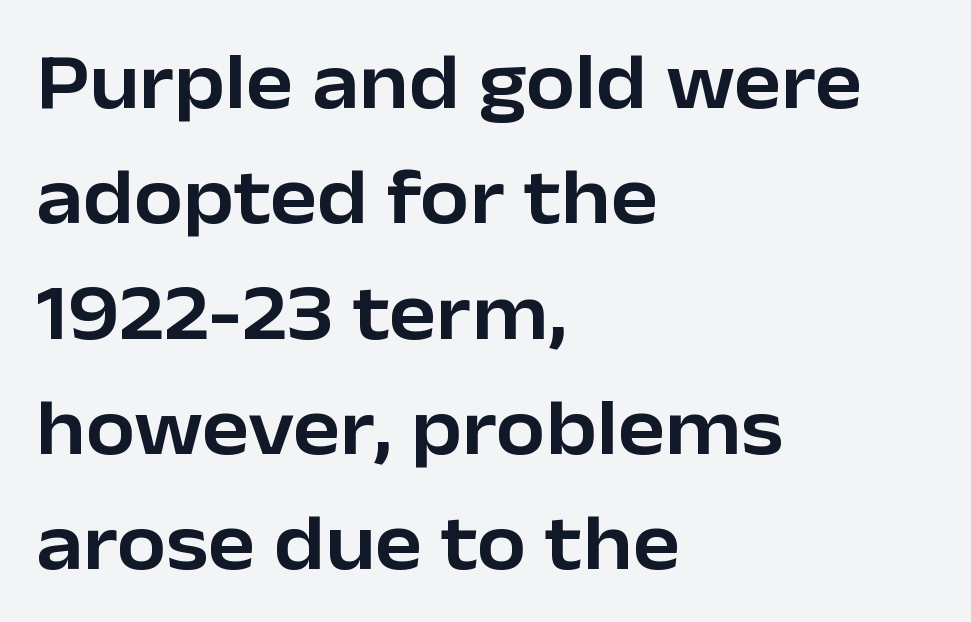
Q: Is the text italic (slanted)? A: No, it is upright.
Q: Is the typeface a serif or a sans-serif typeface? A: Sans-serif.
Q: Is the text underlined? A: No.
Q: How is the paragraph aligned? A: Left-aligned.
Q: Is the spacing between letters normal or unusually wide? A: Normal.
Q: Is the spacing between lines tight, normal or loose? A: Normal.
Q: Width (condensed, normal, or wide)? A: Normal.
Q: Stroke contrast? A: Low.
Q: x-height? A: Medium.
Q: Monospaced? A: No.
